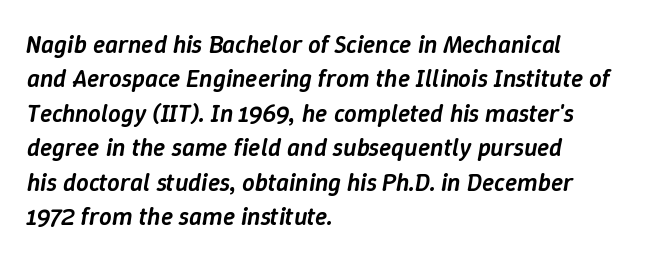
Leading: standard. The compositor pushed each line to the left boundary. The text carries the slant typical of an italic or oblique font. I'd describe the lettering as semibold — firm but not a full bold. Compared with typical body copy, the letter spacing here is the same. The zone under the glyphs is completely vacant.
